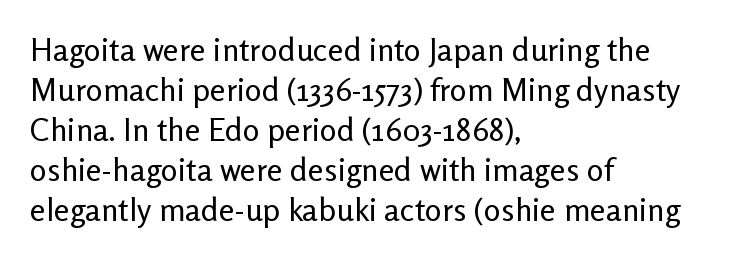
The image shows 32 px regular-weight sans-serif type, upright; set left-aligned, normal line spacing (1.25x), normal letter spacing, not underlined; low stroke contrast and a medium x-height.
